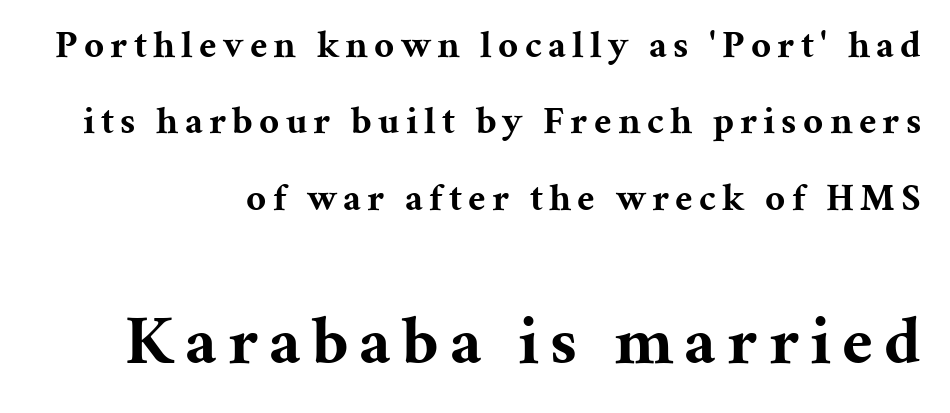
Q: Is the text bold? A: Yes.
Q: Is the text italic (slanted)? A: No, it is upright.
Q: Is the typeface a serif or a sans-serif typeface? A: Serif.
Q: Is the text underlined? A: No.
Q: How is the paragraph aligned? A: Right-aligned.
Q: Is the spacing between lines tight, normal or loose? A: Loose.
Q: Which block of text is set in a larger size, the first (top) or the second (bottom)? A: The second (bottom) one.
Q: Width (condensed, normal, or wide)? A: Normal.
Q: Stroke contrast? A: Medium.
Q: x-height? A: Medium.
Q: Monospaced? A: No.
